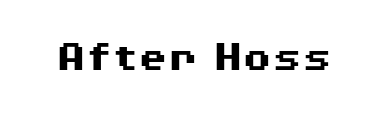
The image shows 43 px heavy, wide sans-serif type, upright; set normal letter spacing, not underlined; medium stroke contrast and a medium x-height.
